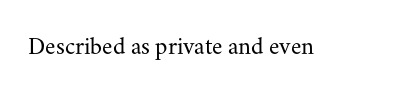
Q: Is the text bold? A: No.
Q: Is the text italic (slanted)? A: No, it is upright.
Q: Is the text underlined? A: No.
Q: Is the spacing between letters normal or unusually wide? A: Normal.
